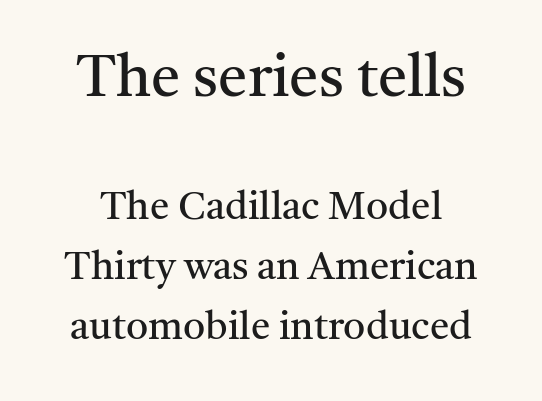
Weight: in the light-to-regular range. This sample uses a serif face. You could call the tracking neutral — neither tight nor loose. This is the regular roman posture of the typeface. Large over small — that's the arrangement of the two blocks here.
